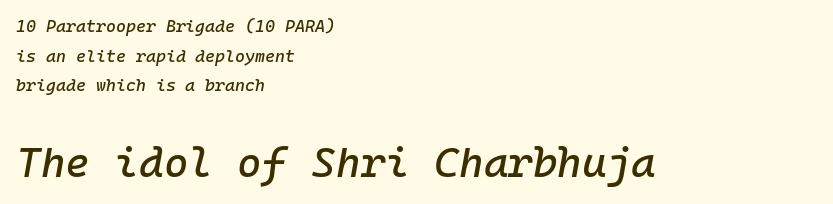
These two chunks differ in scale, with the bottom chunk taking the larger measure. These lines stack with their left ends in a neat column. When letters slant like this, we call the style italic. Is this a fixed-width face? Yes — each glyph sits in an identical cell. Characters follow at the spacing the type designer built in.
